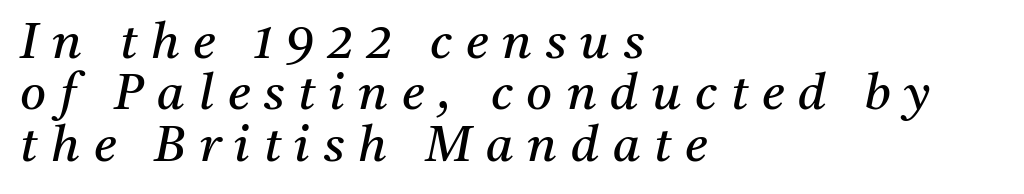
{"serif": "yes", "italic": "yes", "lean": "right", "slant_degrees": 11, "bold": "no", "weight": "regular", "width": "normal", "stroke_contrast": "medium", "x_height": "medium", "monospaced": "no", "underline": "no", "align": "left", "line_spacing": "tight", "line_spacing_ratio": 1.03, "letter_spacing": "wide", "letter_spacing_em": 0.28, "glyph_px": 50}
